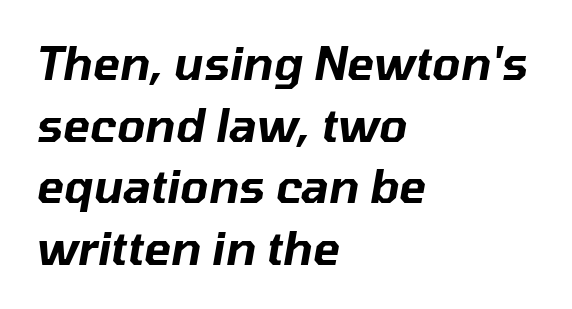
{"italic": "yes", "lean": "right", "slant_degrees": 10, "width": "normal", "stroke_contrast": "low", "x_height": "medium", "monospaced": "no", "underline": "no", "align": "left", "line_spacing": "normal", "line_spacing_ratio": 1.37, "letter_spacing": "normal", "letter_spacing_em": 0.0, "glyph_px": 45}
